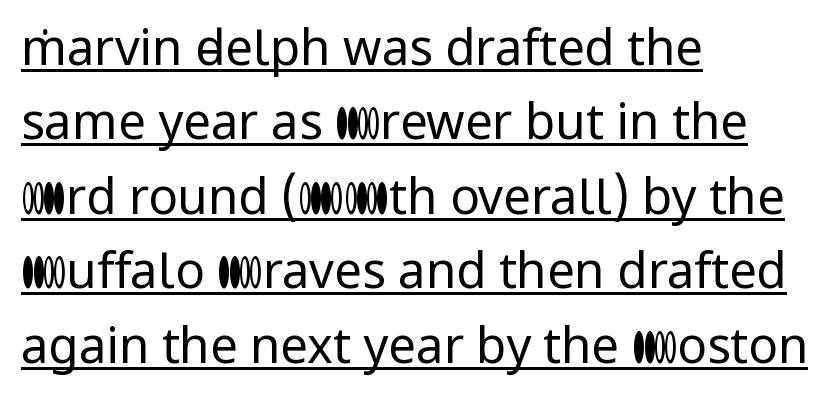
Q: Is the text bold? A: No.
Q: Is the text italic (slanted)? A: No, it is upright.
Q: Is the typeface a serif or a sans-serif typeface? A: Sans-serif.
Q: Is the text underlined? A: Yes.
Q: How is the paragraph aligned? A: Left-aligned.
Q: Is the spacing between letters normal or unusually wide? A: Normal.
Q: Is the spacing between lines tight, normal or loose? A: Normal.
Q: Width (condensed, normal, or wide)? A: Normal.
Q: Stroke contrast? A: Low.
Q: x-height? A: Medium.
Q: Monospaced? A: No.
